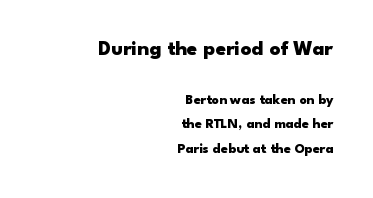
{"italic": "no", "bold": "yes", "underline": "no", "align": "right", "line_spacing_ratio": 1.76, "letter_spacing": "normal", "letter_spacing_em": 0.0, "larger_block": "first", "size_ratio": 1.5, "glyph_px": 21}
